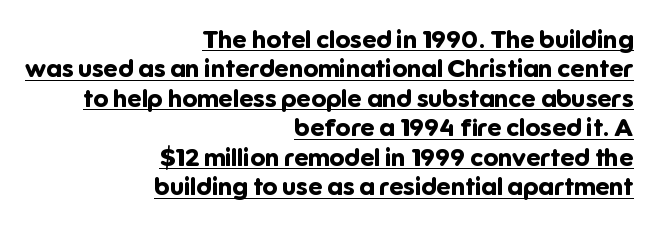
The image shows 25 px bold type, upright; set right-aligned, line spacing 1.18x, normal letter spacing, underlined.
